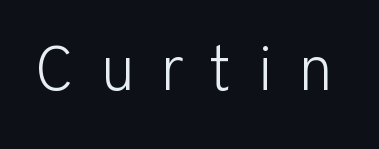
Q: Is the text bold? A: No.
Q: Is the text italic (slanted)? A: No, it is upright.
Q: Is the typeface a serif or a sans-serif typeface? A: Sans-serif.
Q: Is the text underlined? A: No.
Q: Is the spacing between letters normal or unusually wide? A: Unusually wide.
Q: Width (condensed, normal, or wide)? A: Normal.
Q: Stroke contrast? A: Low.
Q: x-height? A: Medium.
Q: Monospaced? A: No.
